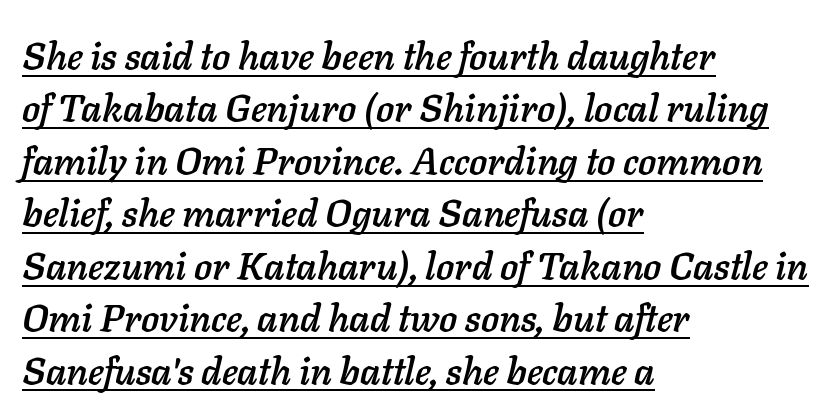
The letters advance in unequal steps, a hallmark of proportional type. Compared with typical paragraphs, the rows here are spaced about the same. Standard letterfit; no display-style spreading of the glyphs. Students, observe the line beneath the letters — that is underlining. It's the slanting kind of type.
